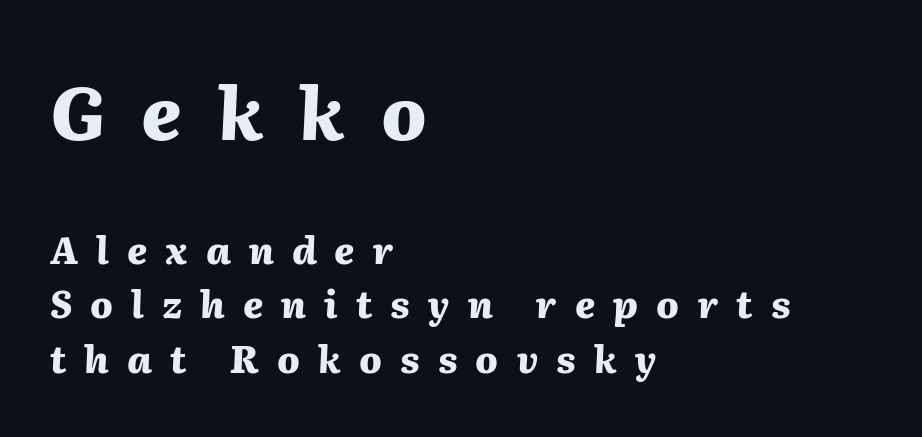
The image shows 74 px heavy type, italic (leaning right); set left-aligned, normal line spacing (1.48x), unusually wide letter spacing (+0.49 em), not underlined; the first (top) block is 2.0x larger; medium stroke contrast and a medium x-height.
